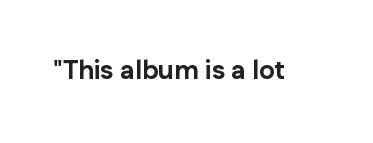
Q: Is the text bold? A: Yes.
Q: Is the text italic (slanted)? A: No, it is upright.
Q: Is the text underlined? A: No.
Q: Is the spacing between letters normal or unusually wide? A: Normal.
